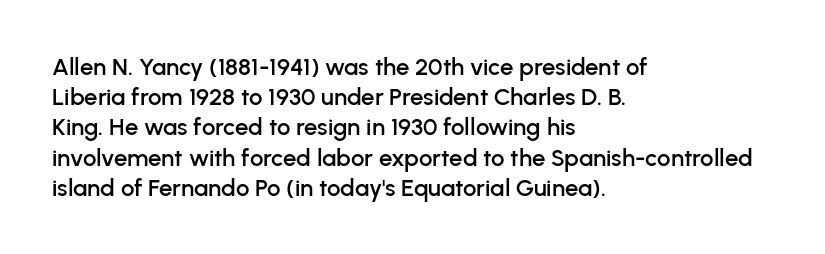
Q: Is the text italic (slanted)? A: No, it is upright.
Q: Is the text underlined? A: No.
Q: How is the paragraph aligned? A: Left-aligned.
Q: Is the spacing between letters normal or unusually wide? A: Normal.
Q: Is the spacing between lines tight, normal or loose? A: Normal.
